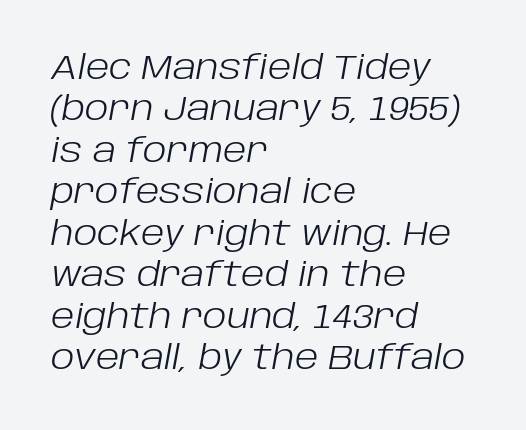
A typesetter would call this zero additional tracking. Layout note: lines flush left. Each stroke keeps to a modest, everyday thickness or less. Think of a printed novel: that variable character pitch is what you see here. Italic: yes, the glyphs are oblique. Words float on clear page, feet unadorned.
